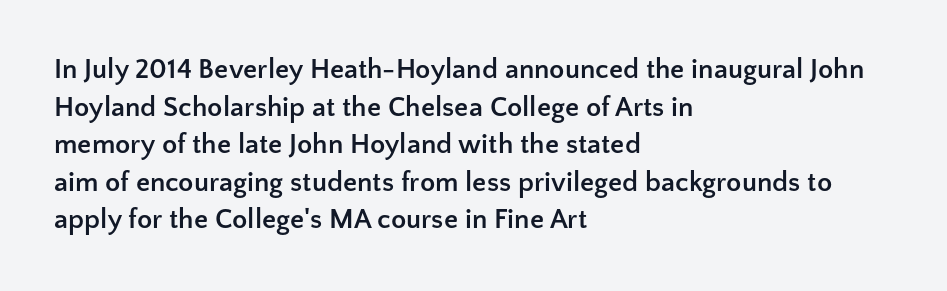
Q: Is the text bold? A: Yes.
Q: Is the text italic (slanted)? A: No, it is upright.
Q: Is the typeface a serif or a sans-serif typeface? A: Sans-serif.
Q: Is the text underlined? A: No.
Q: How is the paragraph aligned? A: Left-aligned.
Q: Is the spacing between letters normal or unusually wide? A: Normal.
Q: Is the spacing between lines tight, normal or loose? A: Normal.
Q: Width (condensed, normal, or wide)? A: Normal.
Q: Stroke contrast? A: Low.
Q: x-height? A: Medium.
Q: Monospaced? A: No.
